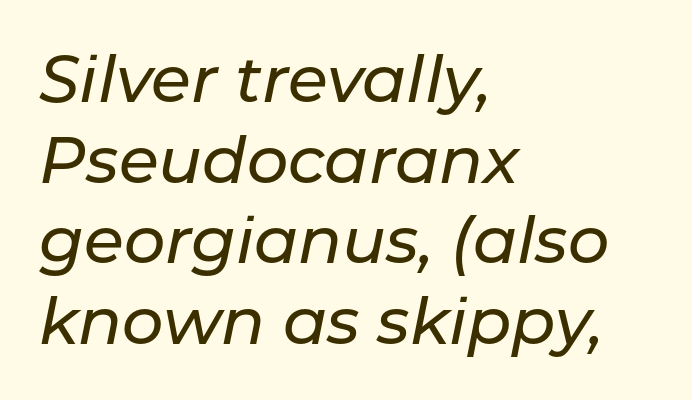
The rag falls on the right side of this text block. How are the letters spaced? Ordinarily, with no added tracking. The passage shown is typed in a proportional face where columns would drift. Bare-footed words on every line.
